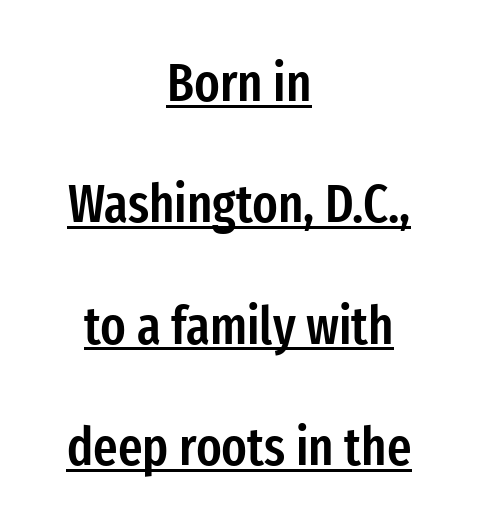
These lines stand farther apart than default settings would place them. Think of a printed novel: that variable character pitch is what you see here. The passage shown is underscored from start to finish. The specimen reads as upright at a glance. No extra tracking has been applied to these lines. The glyphs in this specimen are sans serif.
